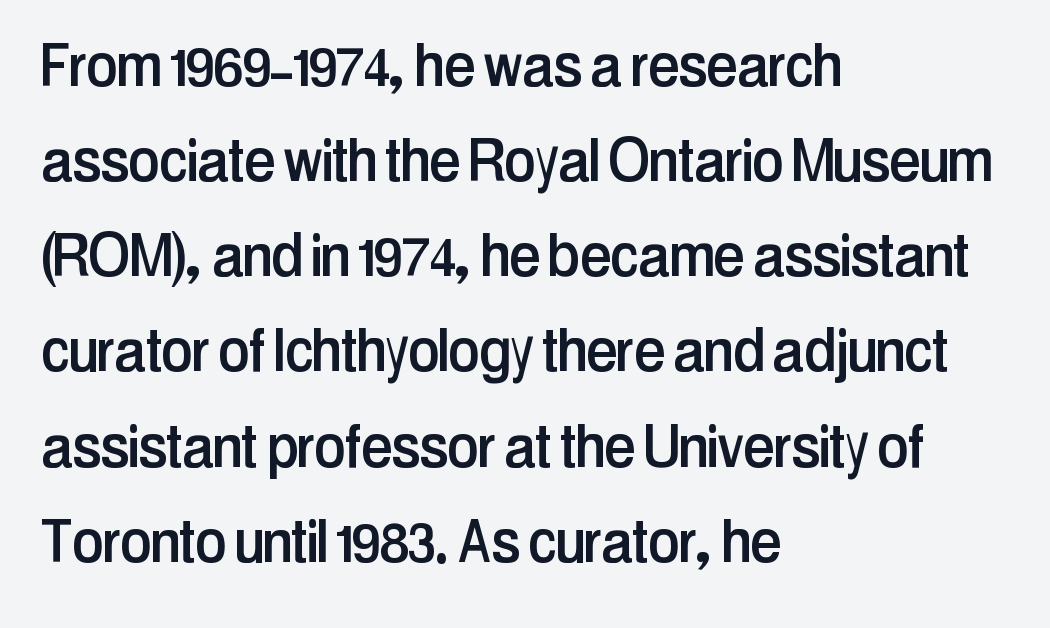
Inter-character spacing is left at the font's built-in metrics. You can tell from the bare stems that sans-serif type was used. One-word summary of the alignment: left. The font's upright variant was chosen for this text. Spacing verdict: proportional, widths tailored to each character.
